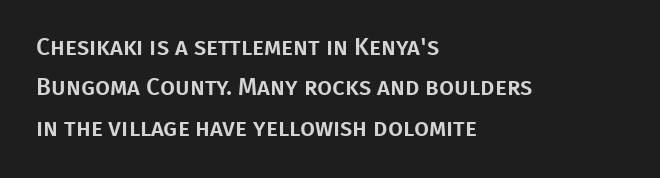
Q: Is the text italic (slanted)? A: No, it is upright.
Q: Is the text underlined? A: No.
Q: How is the paragraph aligned? A: Left-aligned.
Q: Is the spacing between letters normal or unusually wide? A: Normal.
Q: Is the spacing between lines tight, normal or loose? A: Normal.
